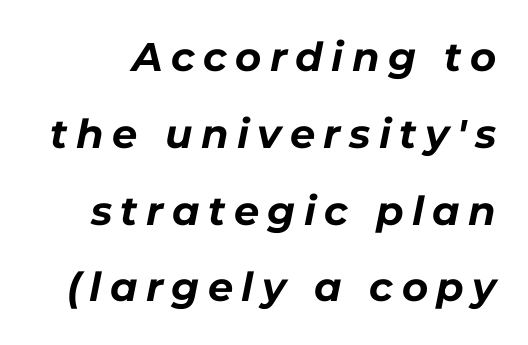
The rendering uses natural spacing where letterforms have individual widths. Airy leading. In terms of weight, the rendering is a true, heavy bold. Lines of text with bare space underneath. If you drew a line through each stem, it would be angled. The rendering inserts visible extra space after every character.
